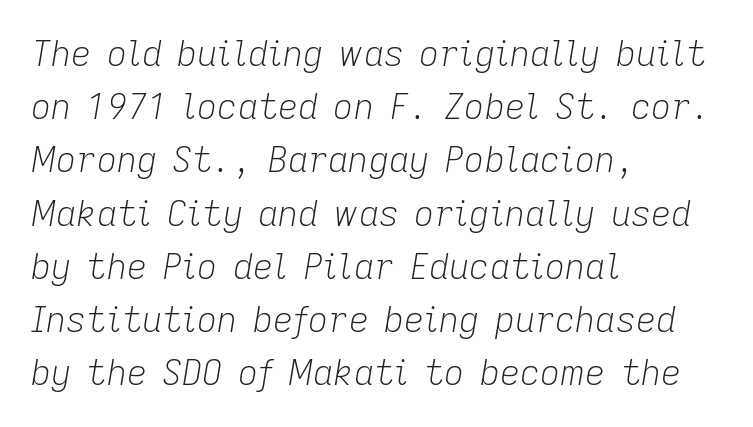
Character widths vary here, with narrow letters taking less room than wide ones. Successive baselines arrive at the customary interval. Is the block centered? No — it sits flush against the left margin. There's an unmistakable incline to the writing here. The area under the type is left untouched.
